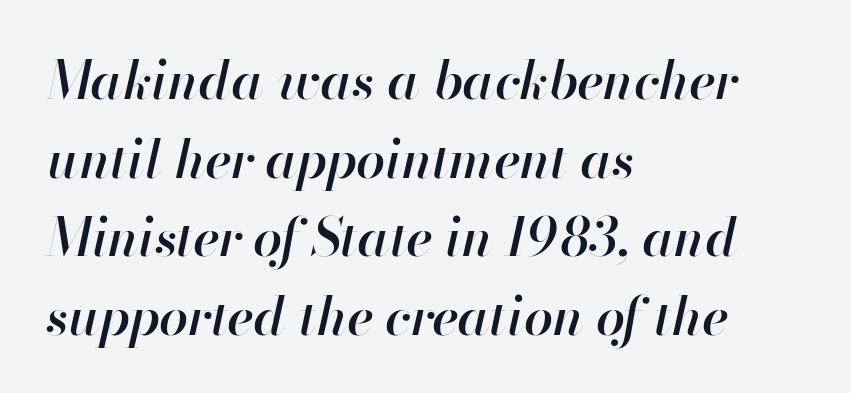
Slanted lettering throughout. Does extra space separate the letters? No, they use regular spacing. The designer left line spacing at the default. The string is rendered with underlining switched off. Students, this is semibold: more ink than regular, less than bold. The passage is arranged the way most books set body copy — flush left.
